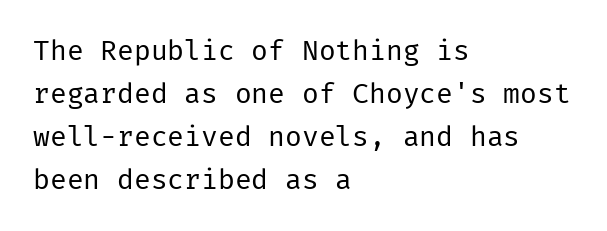
Q: Is the text bold? A: No.
Q: Is the text italic (slanted)? A: No, it is upright.
Q: Is the typeface a serif or a sans-serif typeface? A: Sans-serif.
Q: Is the text underlined? A: No.
Q: How is the paragraph aligned? A: Left-aligned.
Q: Is the spacing between letters normal or unusually wide? A: Normal.
Q: Is the spacing between lines tight, normal or loose? A: Normal.
Q: Width (condensed, normal, or wide)? A: Normal.
Q: Stroke contrast? A: Low.
Q: x-height? A: Medium.
